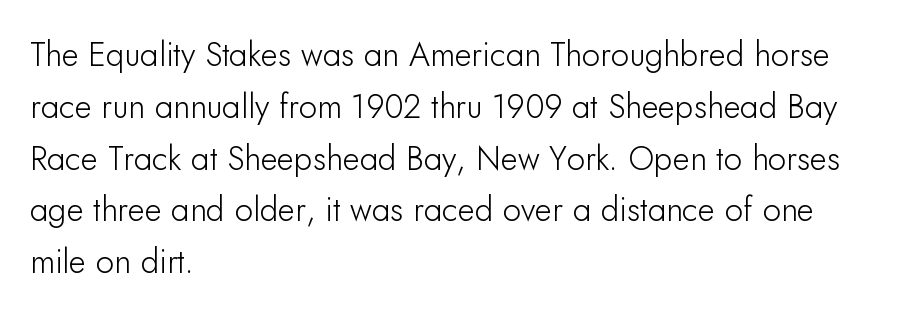
The image shows 33 px sans-serif type, upright; set left-aligned, normal line spacing (1.57x), normal letter spacing, not underlined; low stroke contrast and a small x-height.
